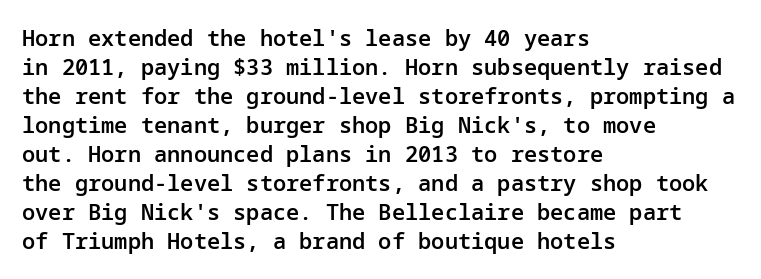
The image shows 22 px text type, upright; set left-aligned, normal line spacing (1.32x), normal letter spacing, not underlined.
